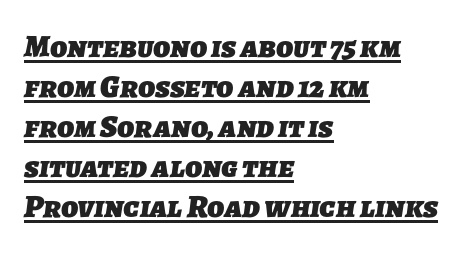
The image shows 32 px heavy sans-serif type; set left-aligned, normal line spacing (1.25x), normal letter spacing, underlined; low stroke contrast and a medium x-height.
